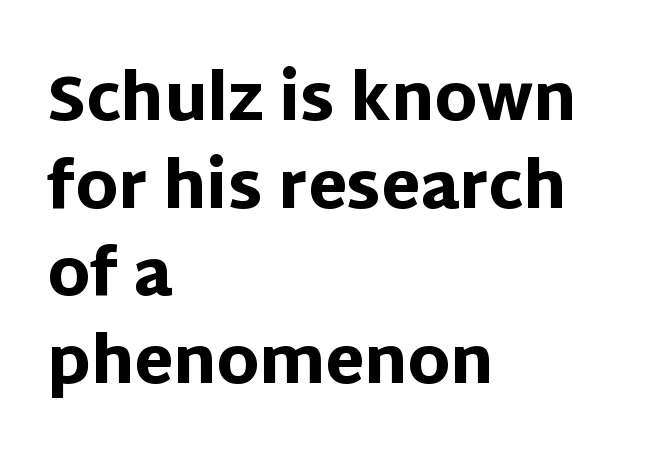
Grotesque or geometric, the face here clearly has no serifs. Spacing between characters is what you'd get straight out of the box. Typesetter's note: full bold, strokes at maximum text heaviness. Leading: standard.
